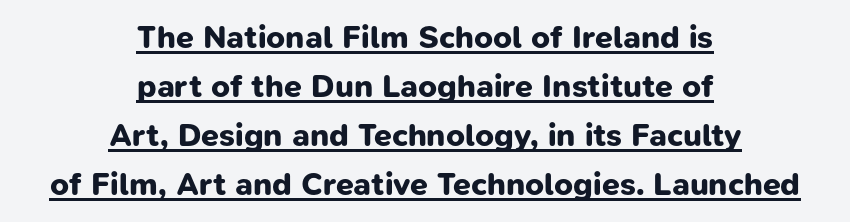
{"serif": "no", "bold": "yes", "weight": "bold", "width": "normal", "stroke_contrast": "low", "x_height": "medium", "monospaced": "no", "underline": "yes", "align": "center", "line_spacing": "normal", "line_spacing_ratio": 1.53, "letter_spacing": "normal", "letter_spacing_em": 0.0, "glyph_px": 32}
